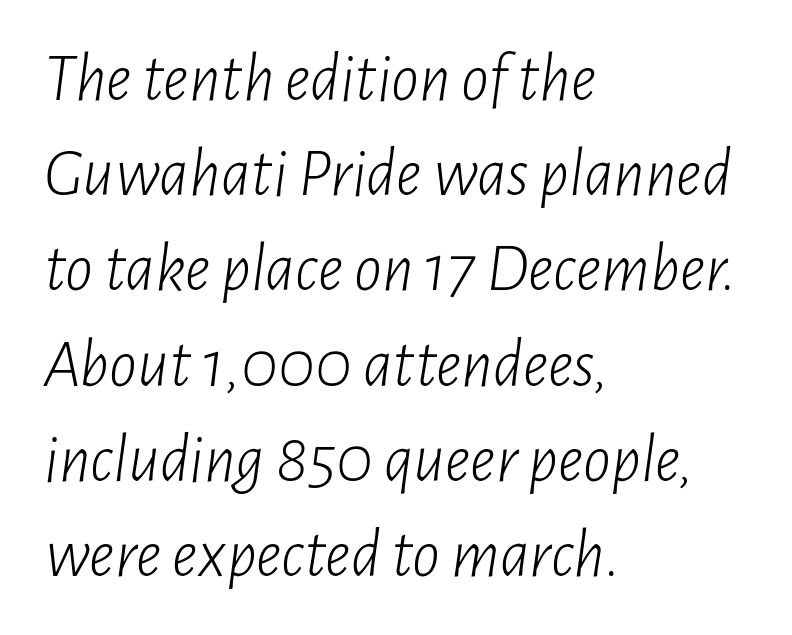
Q: Is the text bold? A: No.
Q: Is the text italic (slanted)? A: Yes, it leans right by about 7 degrees.
Q: Is the text underlined? A: No.
Q: How is the paragraph aligned? A: Left-aligned.
Q: Is the spacing between letters normal or unusually wide? A: Normal.
Q: Is the spacing between lines tight, normal or loose? A: Normal.
Q: Width (condensed, normal, or wide)? A: Condensed.
Q: Stroke contrast? A: Low.
Q: x-height? A: Medium.
Q: Monospaced? A: No.
